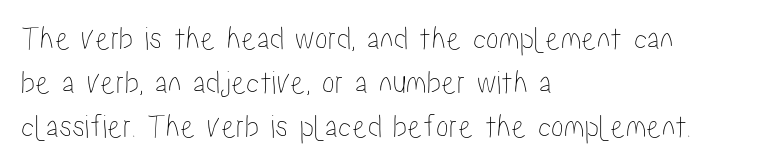
{"italic": "no", "width": "condensed", "stroke_contrast": "low", "x_height": "medium", "monospaced": "no", "underline": "no", "align": "left", "line_spacing": "normal", "line_spacing_ratio": 1.29, "letter_spacing": "normal", "letter_spacing_em": 0.0, "glyph_px": 34}
